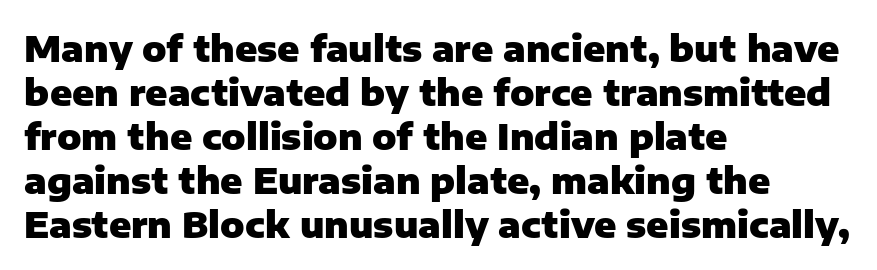
Q: Is the text bold? A: Yes.
Q: Is the text italic (slanted)? A: No, it is upright.
Q: Is the typeface a serif or a sans-serif typeface? A: Sans-serif.
Q: Is the text underlined? A: No.
Q: How is the paragraph aligned? A: Left-aligned.
Q: Is the spacing between letters normal or unusually wide? A: Normal.
Q: Width (condensed, normal, or wide)? A: Normal.
Q: Stroke contrast? A: Low.
Q: x-height? A: Medium.
Q: Monospaced? A: No.
